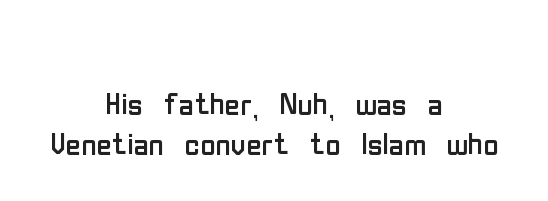
The image shows 42 px regular-weight, condensed sans-serif type, upright; set centered, tight line spacing (0.95x), normal letter spacing, not underlined; low stroke contrast and a medium x-height.
